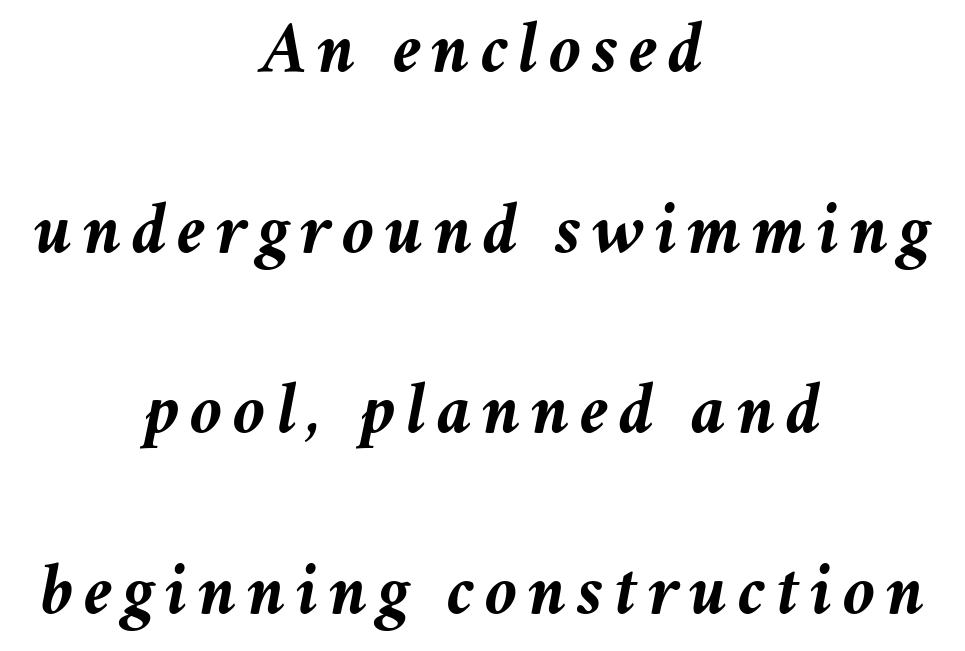
The image shows 74 px semibold type, italic (leaning right); set centered, loose line spacing (2.44x), not underlined; medium stroke contrast and a medium x-height.
